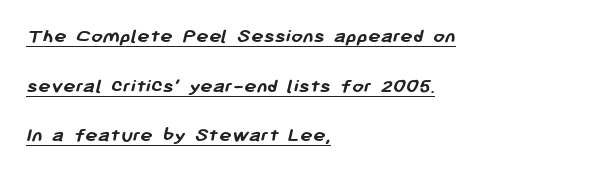
The image shows 21 px bold type; set left-aligned, loose line spacing (2.36x), normal letter spacing, underlined.
